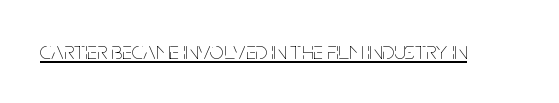
The image shows 25 px text type, upright; set normal letter spacing, underlined.
